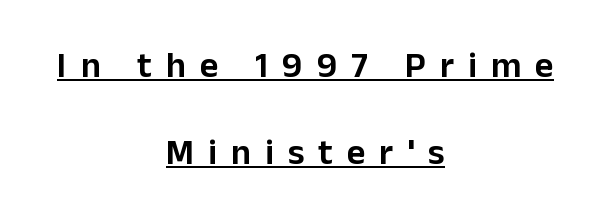
The image shows 36 px sans-serif type, upright; set centered, loose line spacing (2.42x), unusually wide letter spacing (+0.39 em), underlined; low stroke contrast and a medium x-height.
